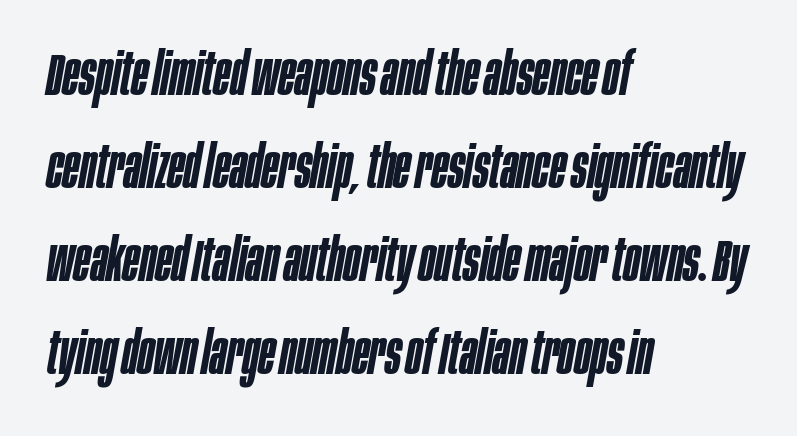
Q: Is the text bold? A: Semi-bold.
Q: Is the text italic (slanted)? A: Yes, it leans right by about 10 degrees.
Q: Is the text underlined? A: No.
Q: How is the paragraph aligned? A: Left-aligned.
Q: Is the spacing between letters normal or unusually wide? A: Normal.
Q: Is the spacing between lines tight, normal or loose? A: Normal.
Q: Width (condensed, normal, or wide)? A: Condensed.
Q: Stroke contrast? A: Low.
Q: x-height? A: Large.
Q: Monospaced? A: No.
